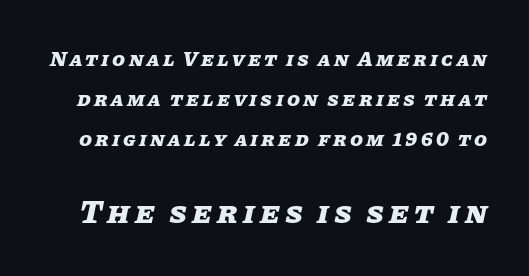
The image shows 32 px heavy type, italic (leaning right); set loose line spacing (1.9x), not underlined; the second (bottom) block is 1.52x larger; low stroke contrast and a large x-height.
